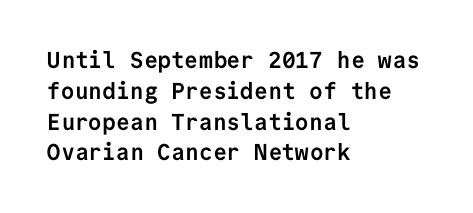
{"italic": "no", "bold": "yes", "underline": "no", "align": "left", "line_spacing": "normal", "line_spacing_ratio": 1.34, "letter_spacing": "normal", "letter_spacing_em": 0.0, "glyph_px": 23}
